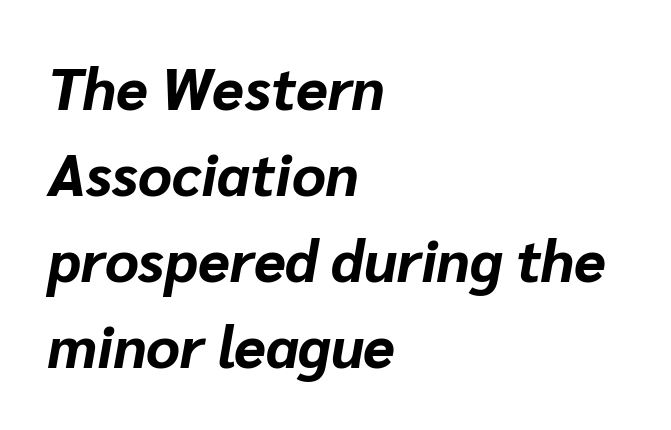
{"italic": "yes", "lean": "right", "slant_degrees": 10, "bold": "yes", "weight": "bold", "width": "normal", "stroke_contrast": "low", "x_height": "medium", "monospaced": "no", "underline": "no", "align": "left", "line_spacing": "normal", "line_spacing_ratio": 1.48, "letter_spacing": "normal", "letter_spacing_em": 0.0, "glyph_px": 58}
